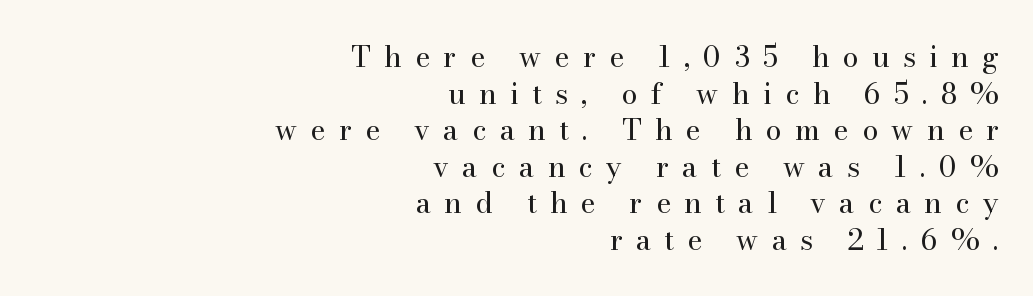
Q: Is the text bold? A: No.
Q: Is the text italic (slanted)? A: No, it is upright.
Q: Is the typeface a serif or a sans-serif typeface? A: Serif.
Q: Is the text underlined? A: No.
Q: How is the paragraph aligned? A: Right-aligned.
Q: Is the spacing between letters normal or unusually wide? A: Unusually wide.
Q: Is the spacing between lines tight, normal or loose? A: Normal.
Q: Width (condensed, normal, or wide)? A: Normal.
Q: Stroke contrast? A: High.
Q: x-height? A: Small.
Q: Monospaced? A: No.
